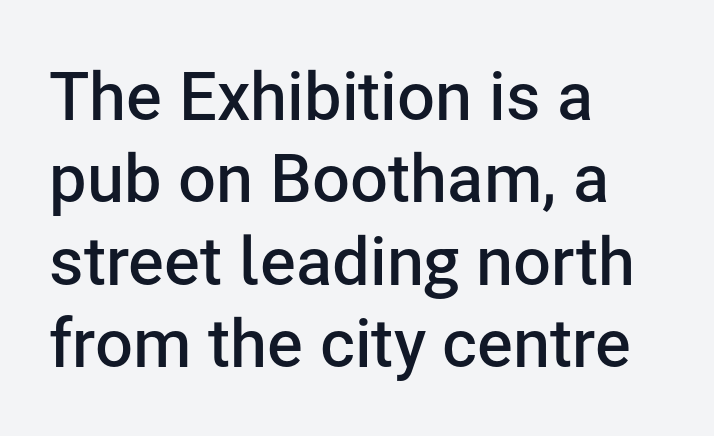
{"serif": "no", "italic": "no", "bold": "semi", "weight": "semibold", "width": "normal", "stroke_contrast": "low", "x_height": "medium", "monospaced": "no", "underline": "no", "align": "left", "line_spacing_ratio": 1.23, "letter_spacing": "normal", "letter_spacing_em": 0.0, "glyph_px": 67}
